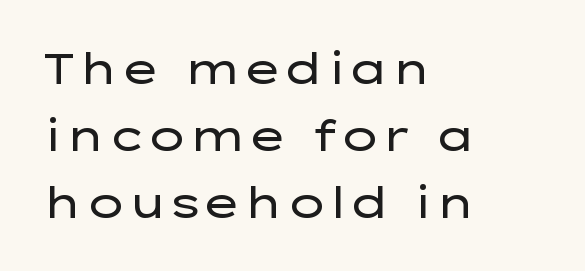
Q: Is the text bold? A: No.
Q: Is the text italic (slanted)? A: No, it is upright.
Q: Is the typeface a serif or a sans-serif typeface? A: Sans-serif.
Q: Is the text underlined? A: No.
Q: How is the paragraph aligned? A: Left-aligned.
Q: Is the spacing between letters normal or unusually wide? A: Normal.
Q: Is the spacing between lines tight, normal or loose? A: Normal.
Q: Width (condensed, normal, or wide)? A: Wide.
Q: Stroke contrast? A: Low.
Q: x-height? A: Medium.
Q: Monospaced? A: No.
